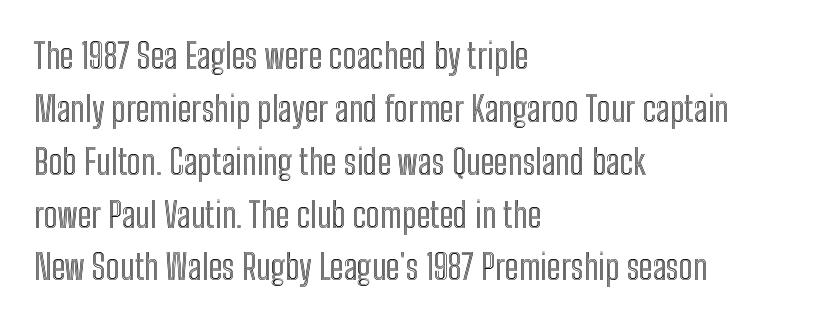
Q: Is the text italic (slanted)? A: No, it is upright.
Q: Is the text underlined? A: No.
Q: How is the paragraph aligned? A: Left-aligned.
Q: Is the spacing between letters normal or unusually wide? A: Normal.
Q: Is the spacing between lines tight, normal or loose? A: Normal.
Q: Width (condensed, normal, or wide)? A: Condensed.
Q: x-height? A: Medium.
Q: Monospaced? A: No.
